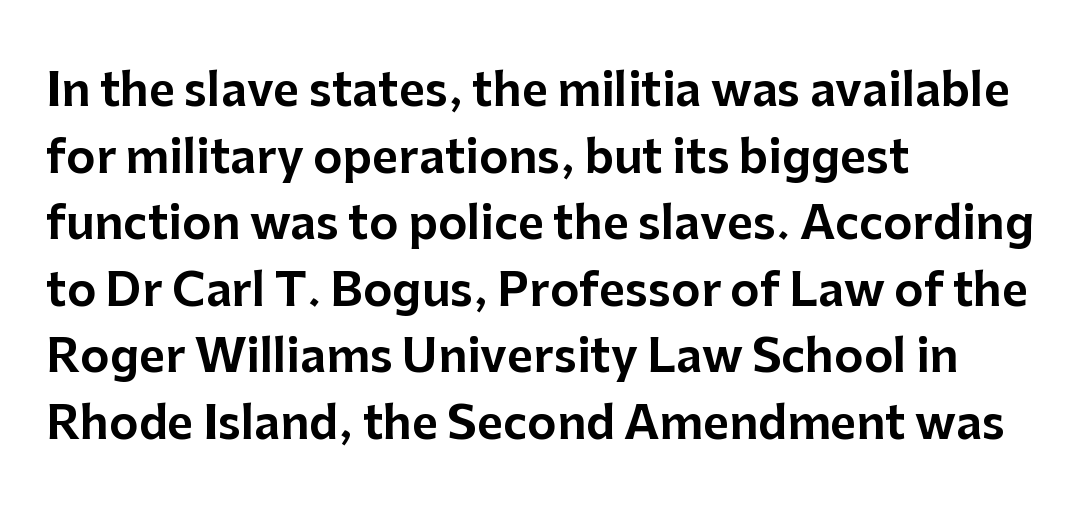
{"serif": "no", "italic": "no", "width": "normal", "stroke_contrast": "low", "x_height": "medium", "monospaced": "no", "underline": "no", "align": "left", "line_spacing": "normal", "line_spacing_ratio": 1.48, "letter_spacing": "normal", "letter_spacing_em": 0.0, "glyph_px": 45}
